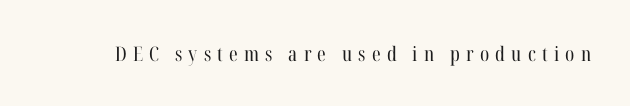
{"italic": "no", "bold": "no", "underline": "no", "letter_spacing": "wide", "letter_spacing_em": 0.31, "glyph_px": 20}
